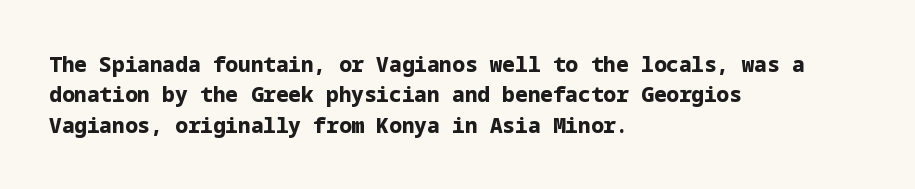
Q: Is the text bold? A: Yes.
Q: Is the text italic (slanted)? A: No, it is upright.
Q: Is the text underlined? A: No.
Q: How is the paragraph aligned? A: Left-aligned.
Q: Is the spacing between letters normal or unusually wide? A: Normal.
Q: Is the spacing between lines tight, normal or loose? A: Normal.
